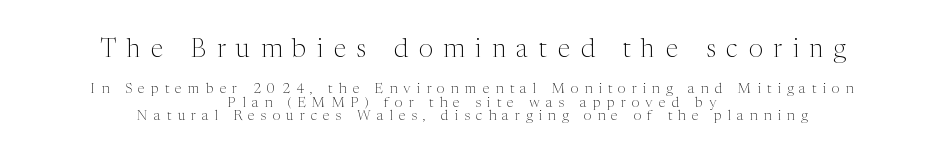
The image shows 25 px text type, upright; set centered, tight line spacing (0.97x), unusually wide letter spacing (+0.44 em), not underlined; the first (top) block is 1.79x larger.
